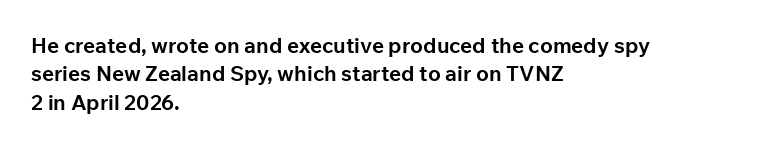
Q: Is the text bold? A: Yes.
Q: Is the text italic (slanted)? A: No, it is upright.
Q: Is the text underlined? A: No.
Q: How is the paragraph aligned? A: Left-aligned.
Q: Is the spacing between letters normal or unusually wide? A: Normal.
Q: Is the spacing between lines tight, normal or loose? A: Normal.
